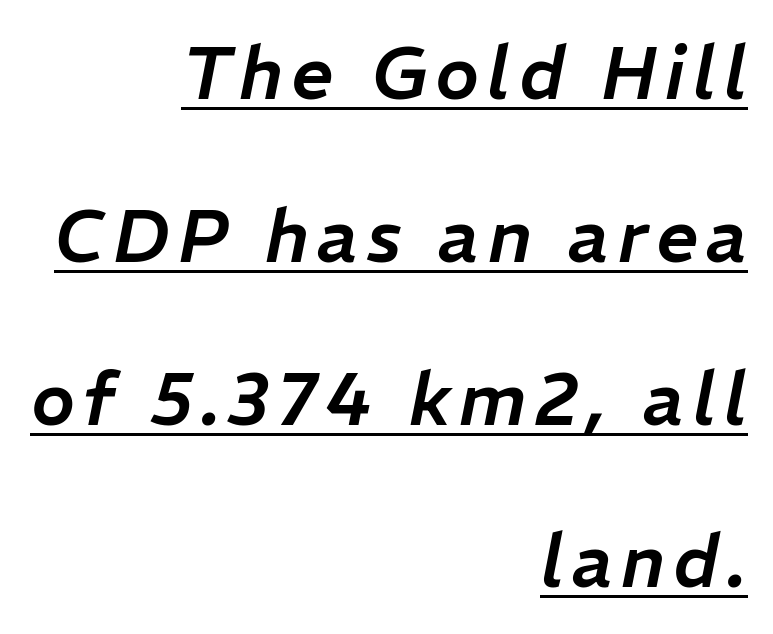
The image shows 74 px text type, italic (leaning right); set right-aligned, loose line spacing (2.2x), underlined; low stroke contrast and a medium x-height.
